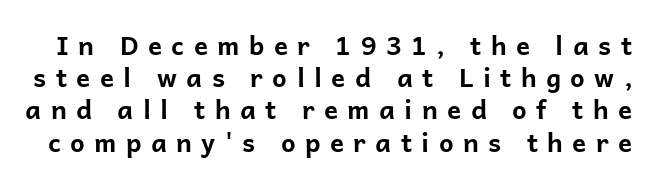
Quick note: not italic, upright. Inter-character spacing is expanded well beyond the font's built-in metrics. Does the weight exceed regular? Yes, all the way to bold. The strip under each line holds only bare page.
